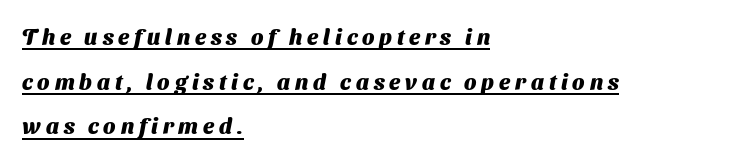
All the whitespace from short lines collects on the right. Each new line begins a long way beneath the previous one. A full-strength bold gives these letters their thick strokes. The specimen includes a rule beneath the text block's lines. This rendering widens character spacing well past its baseline value.
